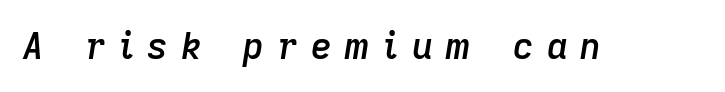
The typography opts for an oblique posture over an upright one. The face used here is a semibold: visibly heavier than regular, lighter than bold. Note the varied advance widths — an 'i' is clearly narrower than an 'm'. This rendering features lettering with no underline.
